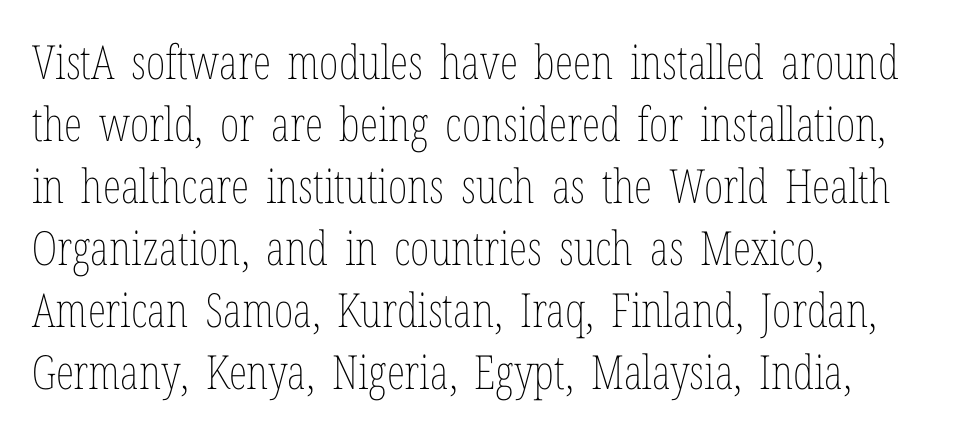
Q: Is the text bold? A: No.
Q: Is the text italic (slanted)? A: No, it is upright.
Q: Is the text underlined? A: No.
Q: How is the paragraph aligned? A: Left-aligned.
Q: Is the spacing between letters normal or unusually wide? A: Normal.
Q: Is the spacing between lines tight, normal or loose? A: Normal.
Q: Width (condensed, normal, or wide)? A: Condensed.
Q: Stroke contrast? A: Low.
Q: x-height? A: Medium.
Q: Monospaced? A: No.
